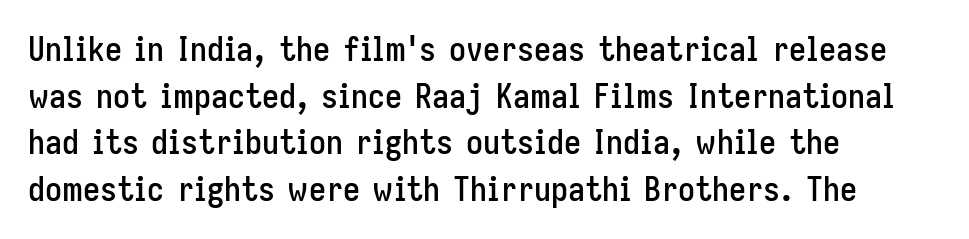
The image shows 34 px condensed sans-serif type, upright; set left-aligned, normal line spacing (1.37x), normal letter spacing, not underlined; low stroke contrast and a medium x-height.
